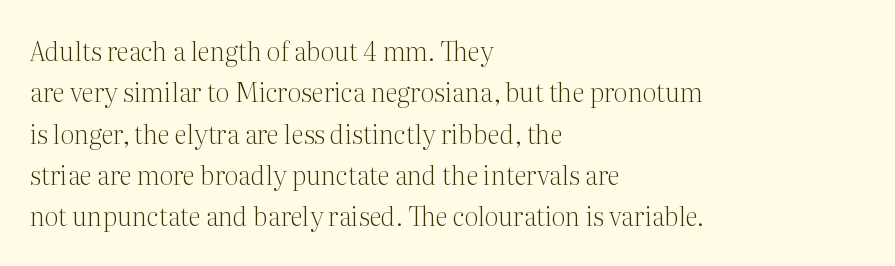
Q: Is the text bold? A: No.
Q: Is the text italic (slanted)? A: No, it is upright.
Q: Is the text underlined? A: No.
Q: How is the paragraph aligned? A: Left-aligned.
Q: Is the spacing between letters normal or unusually wide? A: Normal.
Q: Is the spacing between lines tight, normal or loose? A: Normal.
